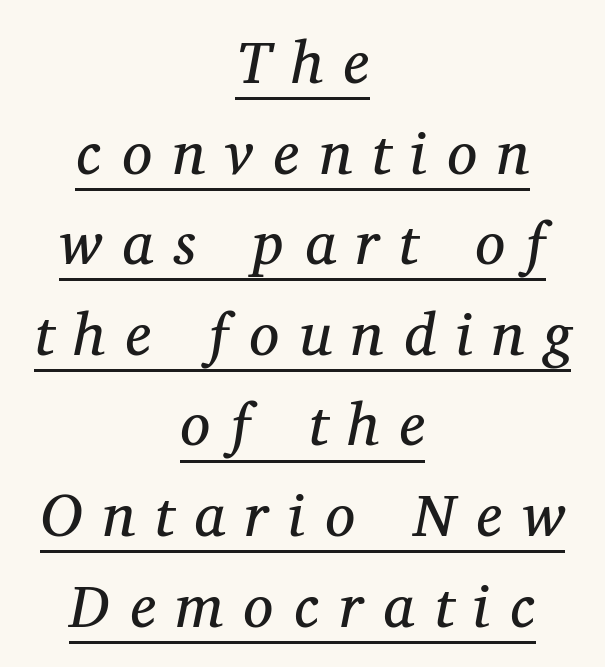
Q: Is the text bold? A: No.
Q: Is the text italic (slanted)? A: Yes, it leans right by about 12 degrees.
Q: Is the typeface a serif or a sans-serif typeface? A: Serif.
Q: Is the text underlined? A: Yes.
Q: How is the paragraph aligned? A: Centered.
Q: Is the spacing between letters normal or unusually wide? A: Unusually wide.
Q: Is the spacing between lines tight, normal or loose? A: Normal.
Q: Width (condensed, normal, or wide)? A: Normal.
Q: Stroke contrast? A: Medium.
Q: x-height? A: Medium.
Q: Monospaced? A: No.
